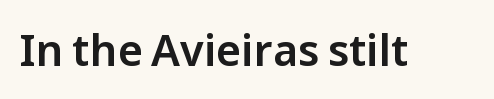
Q: Is the text italic (slanted)? A: No, it is upright.
Q: Is the typeface a serif or a sans-serif typeface? A: Sans-serif.
Q: Is the text underlined? A: No.
Q: Is the spacing between letters normal or unusually wide? A: Normal.
Q: Width (condensed, normal, or wide)? A: Normal.
Q: Stroke contrast? A: Low.
Q: x-height? A: Medium.
Q: Monospaced? A: No.
